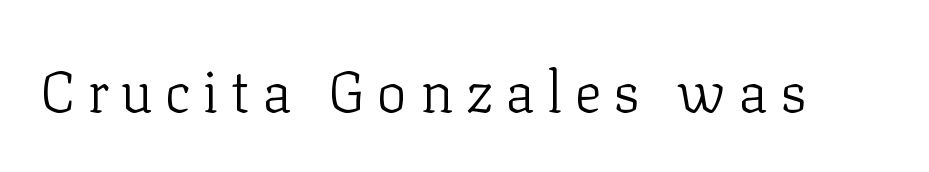
{"serif": "yes", "italic": "no", "bold": "no", "weight": "light", "width": "normal", "stroke_contrast": "low", "x_height": "medium", "monospaced": "no", "underline": "no", "letter_spacing": "wide", "letter_spacing_em": 0.21, "glyph_px": 57}
